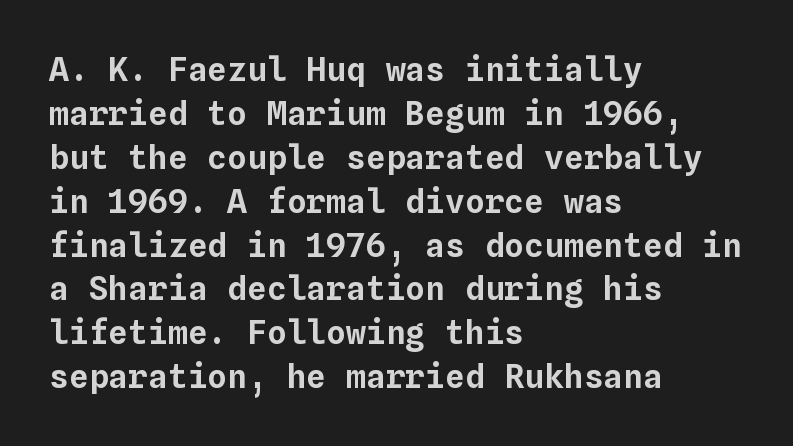
Q: Is the text italic (slanted)? A: No, it is upright.
Q: Is the text underlined? A: No.
Q: How is the paragraph aligned? A: Left-aligned.
Q: Is the spacing between letters normal or unusually wide? A: Normal.
Q: Is the spacing between lines tight, normal or loose? A: Normal.
Q: Width (condensed, normal, or wide)? A: Normal.
Q: Stroke contrast? A: Low.
Q: x-height? A: Medium.
Q: Monospaced? A: Yes.
